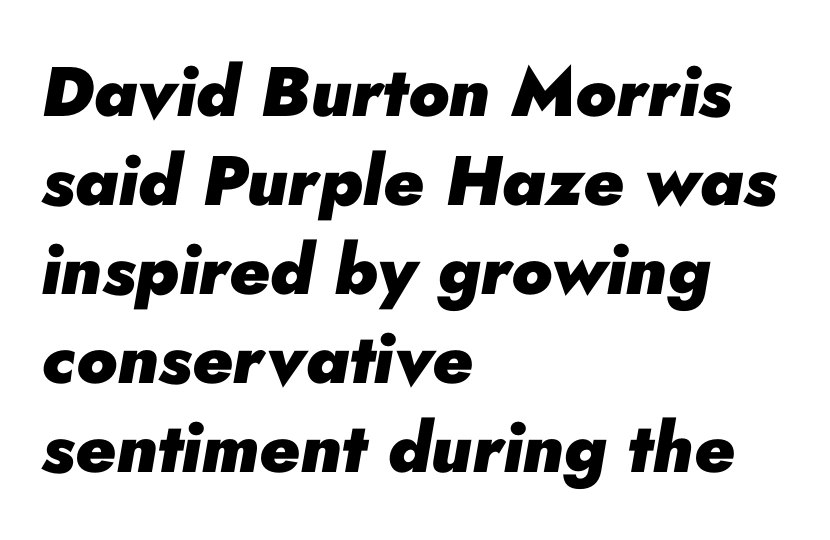
Q: Is the text bold? A: Yes.
Q: Is the text italic (slanted)? A: Yes, it leans right by about 10 degrees.
Q: Is the text underlined? A: No.
Q: How is the paragraph aligned? A: Left-aligned.
Q: Is the spacing between letters normal or unusually wide? A: Normal.
Q: Is the spacing between lines tight, normal or loose? A: Normal.
Q: Width (condensed, normal, or wide)? A: Normal.
Q: Stroke contrast? A: Low.
Q: x-height? A: Small.
Q: Monospaced? A: No.
